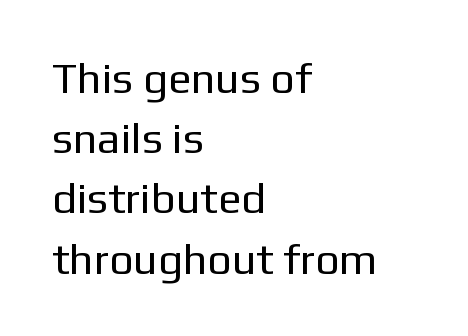
Underlining? Definitely not there. The tracking reads as untouched default to a designer's eye. Whoever set this chose a conventional vertical rhythm. The specimen reads as upright at a glance. The text was rendered using a sans face with plain stroke endings. The lines are quadded left.
